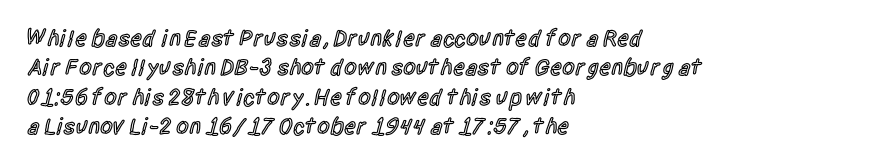
The image shows 23 px text type; set left-aligned, normal line spacing (1.28x), normal letter spacing, not underlined.
